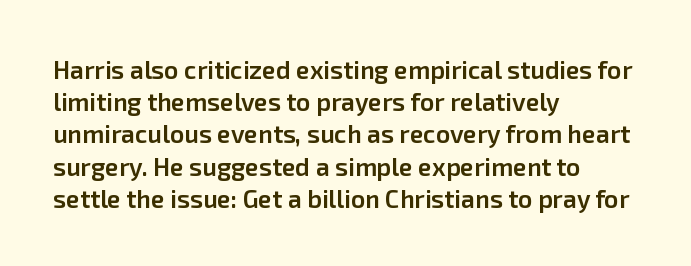
Q: Is the text bold? A: Semi-bold.
Q: Is the text italic (slanted)? A: No, it is upright.
Q: Is the text underlined? A: No.
Q: How is the paragraph aligned? A: Left-aligned.
Q: Is the spacing between letters normal or unusually wide? A: Normal.
Q: Is the spacing between lines tight, normal or loose? A: Normal.
